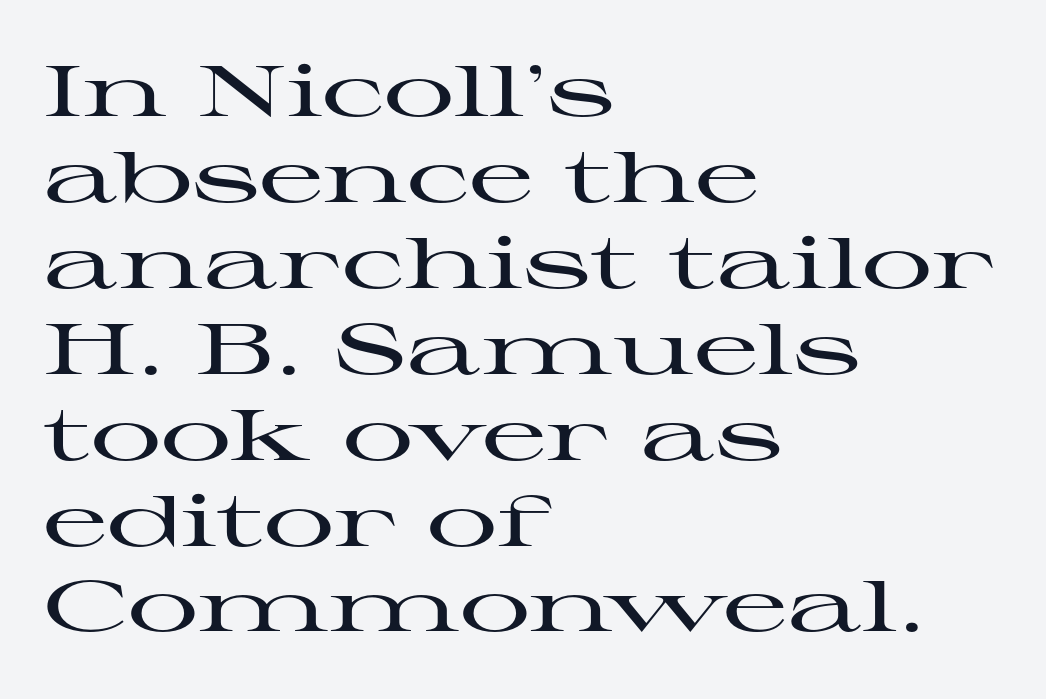
Q: Is the text italic (slanted)? A: No, it is upright.
Q: Is the typeface a serif or a sans-serif typeface? A: Serif.
Q: Is the text underlined? A: No.
Q: How is the paragraph aligned? A: Left-aligned.
Q: Is the spacing between letters normal or unusually wide? A: Normal.
Q: Width (condensed, normal, or wide)? A: Wide.
Q: Stroke contrast? A: High.
Q: x-height? A: Medium.
Q: Monospaced? A: No.
